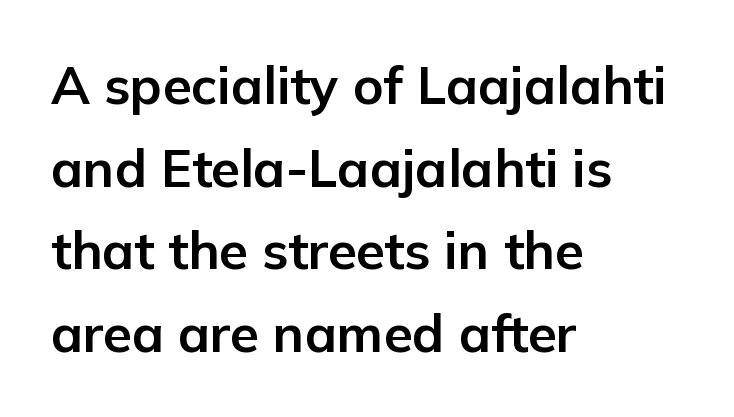
Q: Is the text bold? A: Yes.
Q: Is the text italic (slanted)? A: No, it is upright.
Q: Is the typeface a serif or a sans-serif typeface? A: Sans-serif.
Q: Is the text underlined? A: No.
Q: How is the paragraph aligned? A: Left-aligned.
Q: Is the spacing between letters normal or unusually wide? A: Normal.
Q: Is the spacing between lines tight, normal or loose? A: Normal.
Q: Width (condensed, normal, or wide)? A: Normal.
Q: Stroke contrast? A: Low.
Q: x-height? A: Medium.
Q: Monospaced? A: No.
